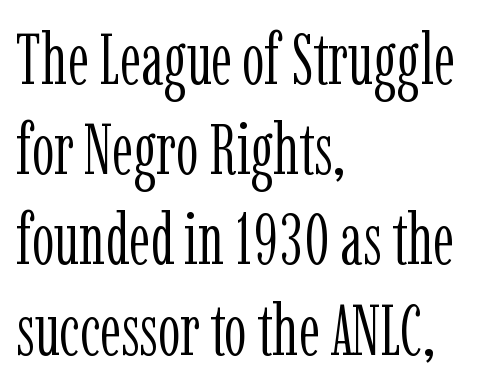
The image shows 71 px light, condensed serif type, upright; set left-aligned, normal line spacing (1.27x), normal letter spacing, not underlined; low stroke contrast and a medium x-height.
